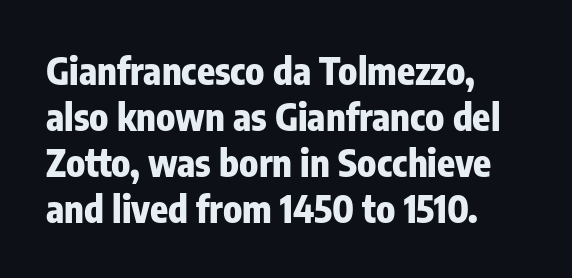
The image shows 37 px heavy, condensed sans-serif type, upright; set left-aligned, line spacing 1.24x, normal letter spacing, not underlined; low stroke contrast and a medium x-height.
